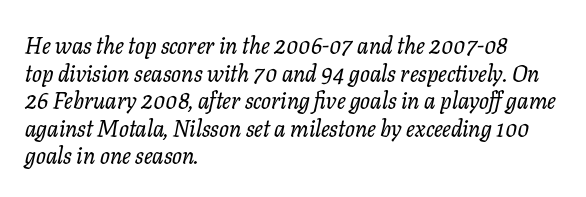
Underline: absent. The paragraph shown leans on its left margin. What stands out about the letter spacing? Nothing — it is the standard amount. The letters are slanted; this is an italic face.
